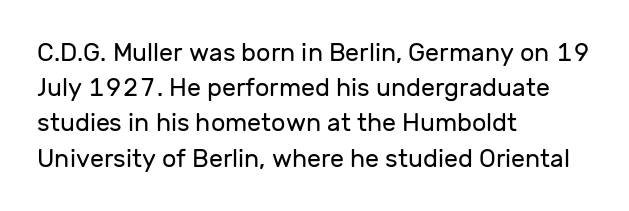
Q: Is the text bold? A: No.
Q: Is the text italic (slanted)? A: No, it is upright.
Q: Is the text underlined? A: No.
Q: How is the paragraph aligned? A: Left-aligned.
Q: Is the spacing between letters normal or unusually wide? A: Normal.
Q: Is the spacing between lines tight, normal or loose? A: Normal.
